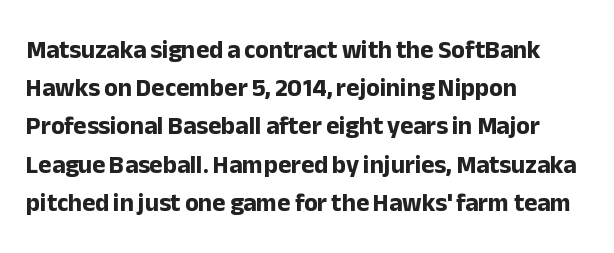
The image shows 25 px bold type, upright; set left-aligned, normal line spacing (1.53x), normal letter spacing, not underlined.
